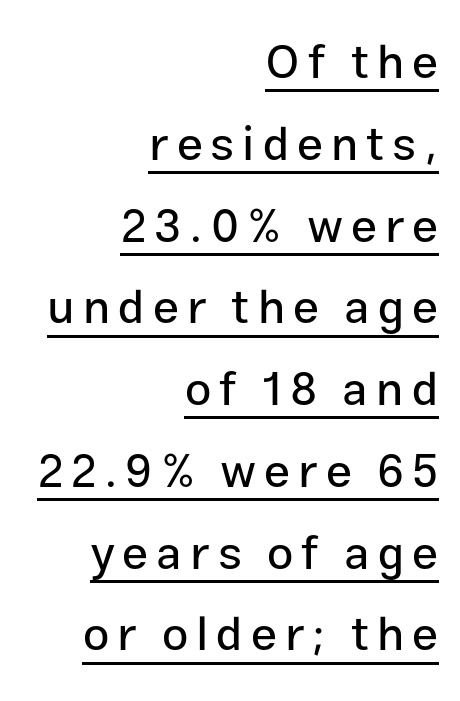
{"serif": "no", "italic": "no", "width": "normal", "stroke_contrast": "low", "x_height": "medium", "monospaced": "no", "underline": "yes", "align": "right", "line_spacing_ratio": 1.74, "glyph_px": 47}
